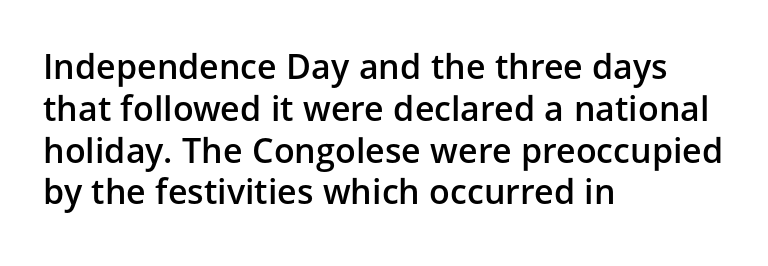
The image shows 34 px semibold sans-serif type, upright; set left-aligned, line spacing 1.23x, normal letter spacing, not underlined; low stroke contrast and a medium x-height.
